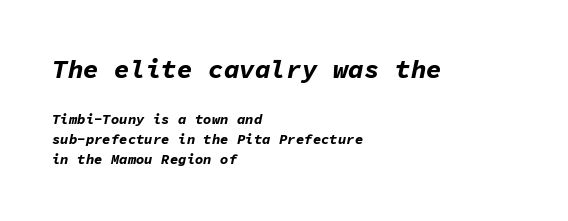
{"italic": "yes", "lean": "right", "slant_degrees": 11, "bold": "yes", "underline": "no", "align": "left", "line_spacing": "normal", "line_spacing_ratio": 1.43, "letter_spacing": "normal", "letter_spacing_em": 0.0, "larger_block": "first", "size_ratio": 1.86, "glyph_px": 26}
